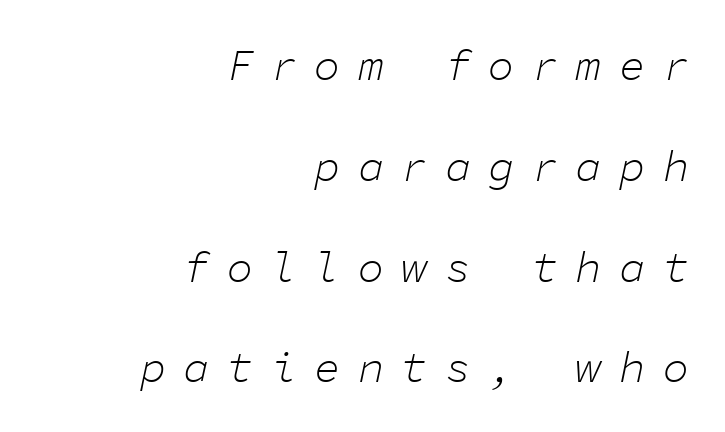
The image shows 44 px light type, italic (leaning right), monospaced; set right-aligned, loose line spacing (2.29x), unusually wide letter spacing (+0.39 em), not underlined; low stroke contrast and a medium x-height.
